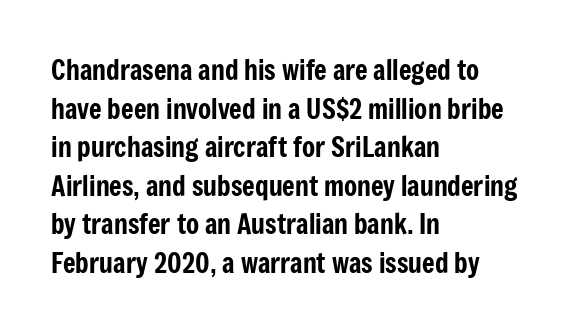
{"italic": "no", "underline": "no", "align": "left", "line_spacing": "normal", "line_spacing_ratio": 1.43, "letter_spacing": "normal", "letter_spacing_em": 0.0, "glyph_px": 27}
